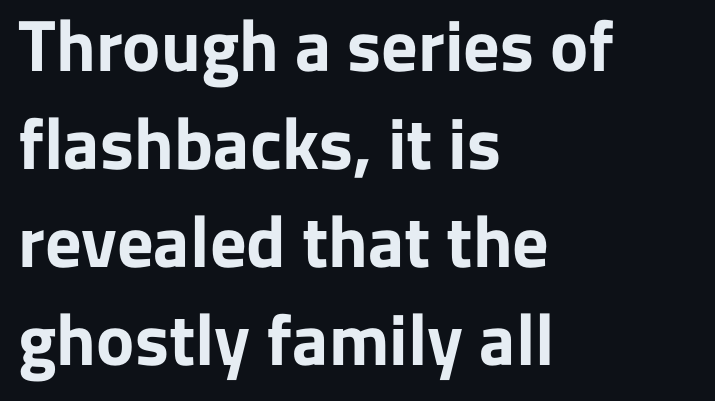
{"serif": "no", "italic": "no", "bold": "yes", "weight": "bold", "width": "normal", "stroke_contrast": "low", "x_height": "medium", "monospaced": "no", "underline": "no", "align": "left", "line_spacing": "normal", "line_spacing_ratio": 1.36, "letter_spacing": "normal", "letter_spacing_em": 0.0, "glyph_px": 72}
